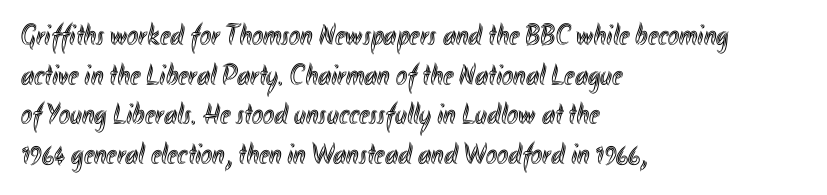
{"width": "condensed", "x_height": "small", "monospaced": "no", "underline": "no", "align": "left", "line_spacing": "normal", "line_spacing_ratio": 1.32, "letter_spacing": "normal", "letter_spacing_em": 0.0, "glyph_px": 30}
